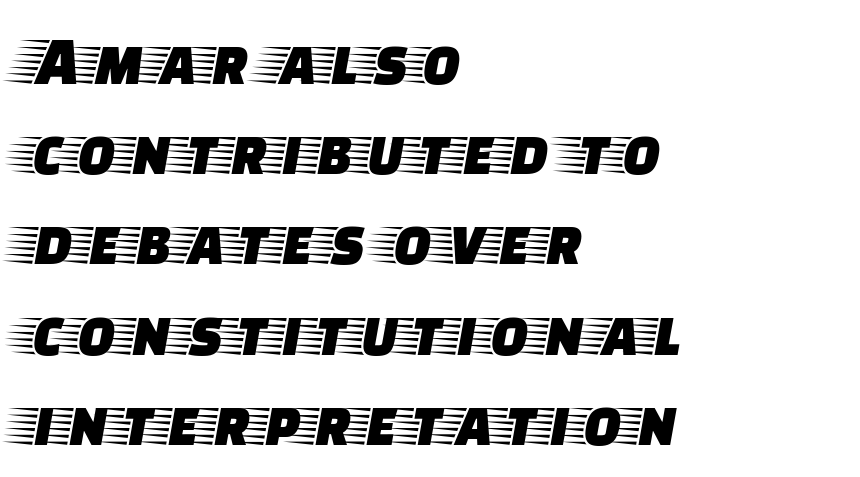
{"serif": "yes", "width": "wide", "stroke_contrast": "low", "x_height": "large", "monospaced": "no", "underline": "no", "align": "left", "line_spacing": "normal", "line_spacing_ratio": 1.27, "letter_spacing": "normal", "letter_spacing_em": 0.0, "glyph_px": 71}
